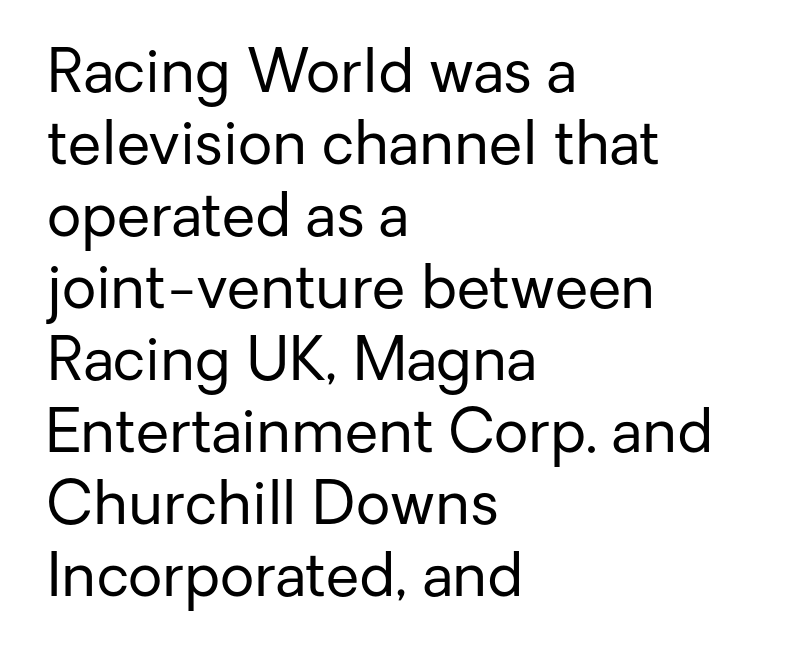
Q: Is the text bold? A: No.
Q: Is the text italic (slanted)? A: No, it is upright.
Q: Is the typeface a serif or a sans-serif typeface? A: Sans-serif.
Q: Is the text underlined? A: No.
Q: How is the paragraph aligned? A: Left-aligned.
Q: Is the spacing between letters normal or unusually wide? A: Normal.
Q: Width (condensed, normal, or wide)? A: Normal.
Q: Stroke contrast? A: Low.
Q: x-height? A: Medium.
Q: Monospaced? A: No.
